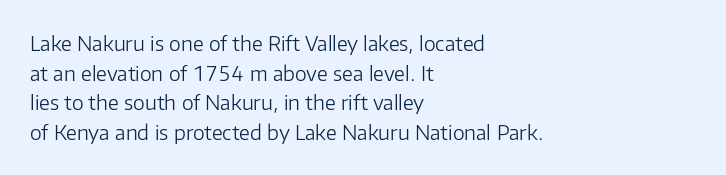
Compared with a typical body face, this is equally light or lighter still. The line texture is even and compact thanks to regular tracking. The space directly below the letters is spotless. Nope, not italic — everything's standing straight.
